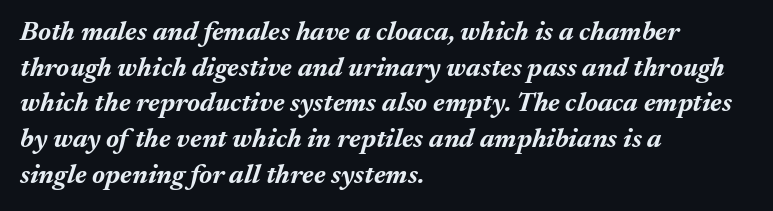
The image shows 27 px bold type, italic (leaning right); set left-aligned, normal line spacing (1.32x), normal letter spacing, not underlined.
